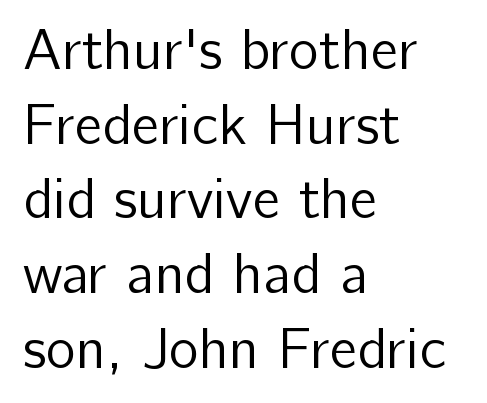
Honestly, the row spacing looks completely unremarkable. Layout note: lines flush left. The area under the type is left untouched. Character widths vary here, with narrow letters taking less room than wide ones. Characters remain perfectly vertical along every line.
